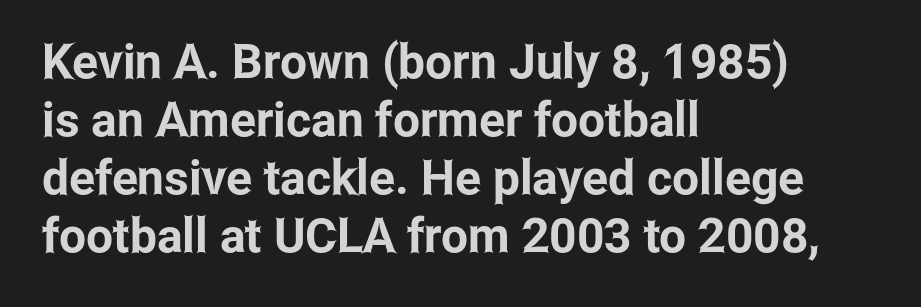
The image shows 48 px condensed sans-serif type, upright; set left-aligned, line spacing 1.21x, normal letter spacing, not underlined; low stroke contrast and a medium x-height.
